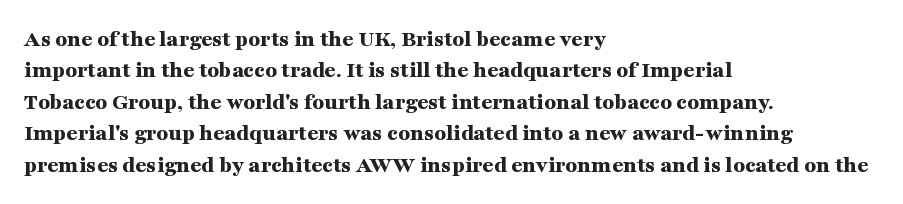
The image shows 24 px bold type, upright; set left-aligned, normal line spacing (1.31x), normal letter spacing, not underlined.
